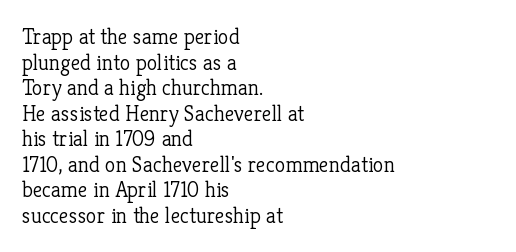
Nope, not italic — everything's standing straight. The typesetter chose a ragged-right arrangement here. On a weight scale, this lands at 450 or below. Has an underline been added? It has not. The gaps between neighbouring characters are ordinary and unremarkable.
